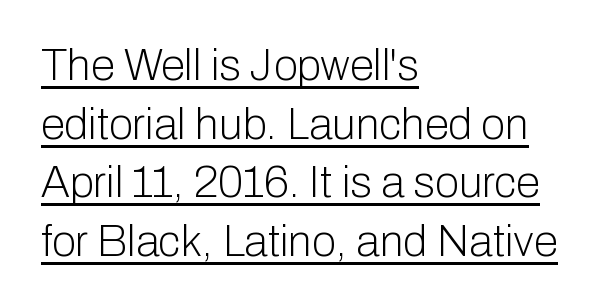
Q: Is the text bold? A: No.
Q: Is the text italic (slanted)? A: No, it is upright.
Q: Is the typeface a serif or a sans-serif typeface? A: Sans-serif.
Q: Is the text underlined? A: Yes.
Q: How is the paragraph aligned? A: Left-aligned.
Q: Is the spacing between letters normal or unusually wide? A: Normal.
Q: Is the spacing between lines tight, normal or loose? A: Normal.
Q: Width (condensed, normal, or wide)? A: Normal.
Q: Stroke contrast? A: Low.
Q: x-height? A: Medium.
Q: Monospaced? A: No.
